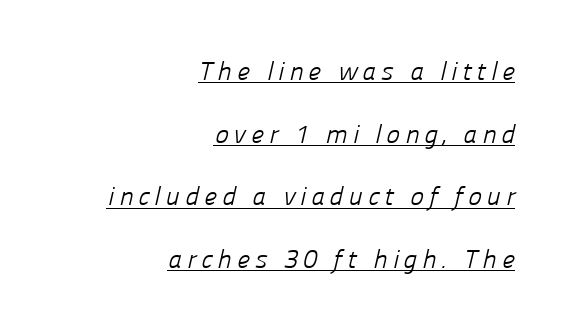
{"bold": "no", "underline": "yes", "align": "right", "line_spacing": "loose", "line_spacing_ratio": 2.41, "glyph_px": 26}
